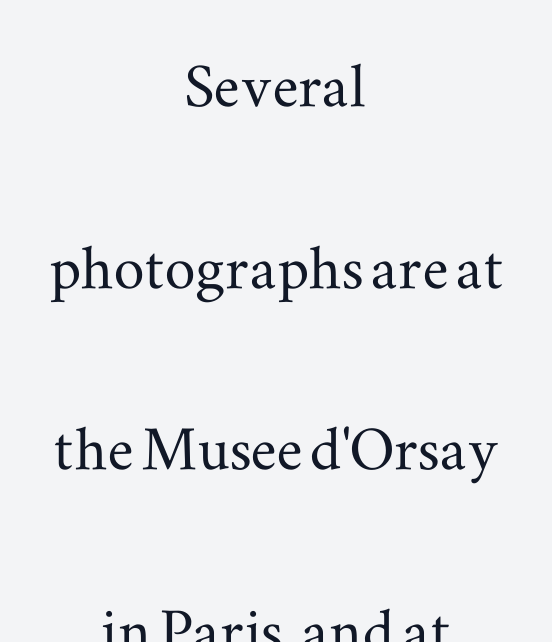
{"serif": "yes", "italic": "no", "width": "wide", "stroke_contrast": "medium", "x_height": "small", "monospaced": "no", "underline": "no", "align": "center", "line_spacing": "loose", "line_spacing_ratio": 2.36, "letter_spacing": "normal", "letter_spacing_em": 0.0, "glyph_px": 77}
